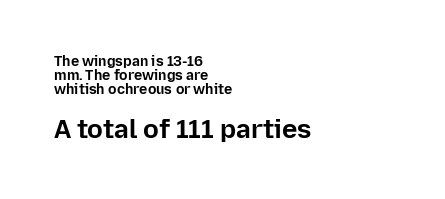
The image shows 26 px bold type, upright; set left-aligned, tight line spacing (1.01x), normal letter spacing, not underlined; the second (bottom) block is 1.86x larger.
